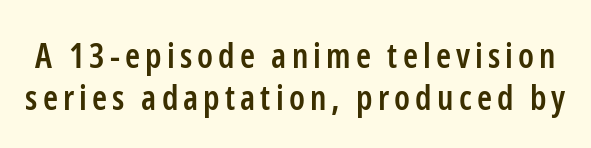
The image shows 34 px semibold, condensed sans-serif type, upright; set normal line spacing (1.25x), not underlined; low stroke contrast and a medium x-height.
